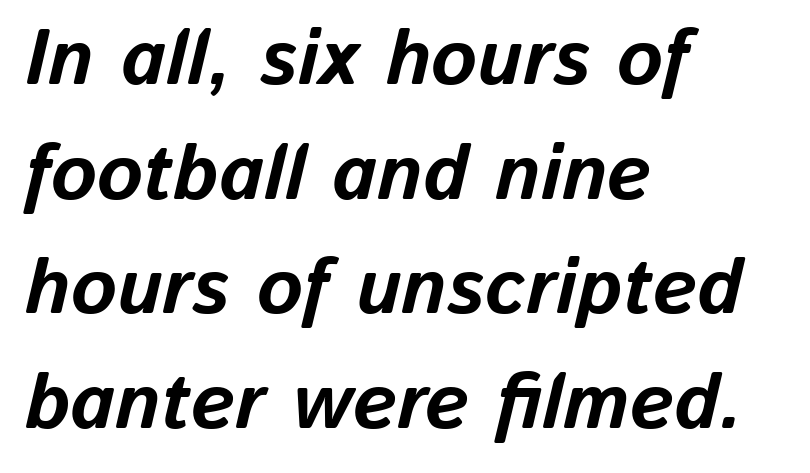
These lines keep a tight, regular rhythm from letter to letter. Do the characters align in a grid? No, the font is proportional. Bare-footed words on every line. Alignment: flush left. Quick note: interline space is typical.
